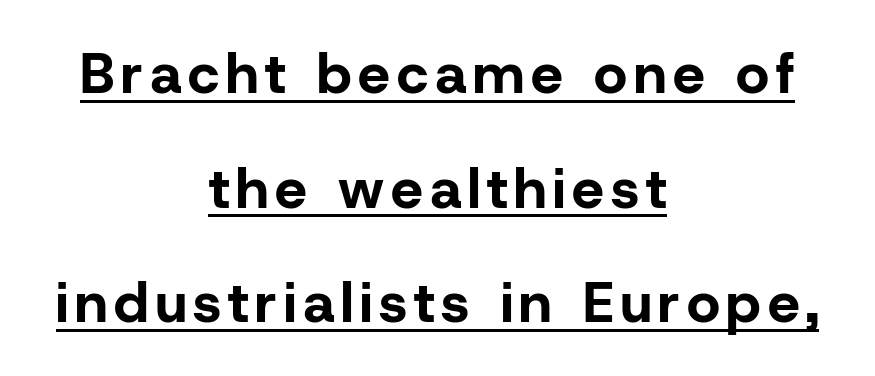
The image shows 57 px bold sans-serif type, upright; set centered, loose line spacing (2.01x), underlined; low stroke contrast and a medium x-height.
